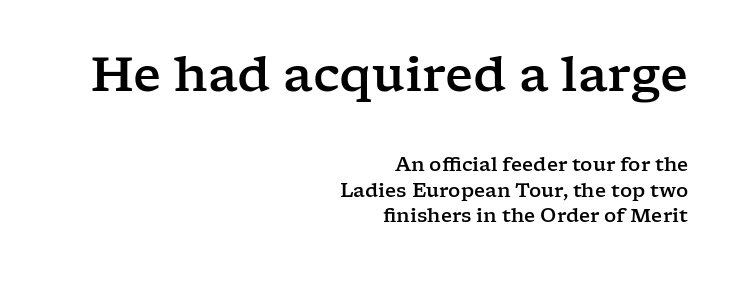
The image shows 48 px wide serif type, upright; set right-aligned, normal line spacing (1.33x), normal letter spacing, not underlined; the first (top) block is 2.53x larger; low stroke contrast and a medium x-height.
